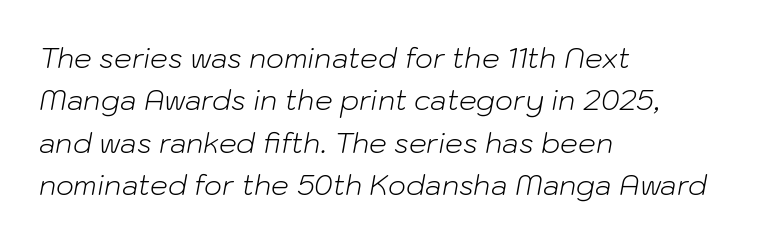
The image shows 28 px light type, italic (leaning right); set left-aligned, normal line spacing (1.51x), normal letter spacing, not underlined; low stroke contrast and a medium x-height.
